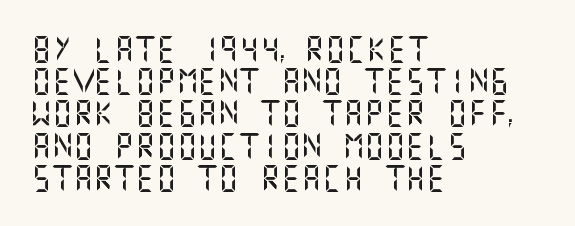
The image shows 26 px text type, upright; set left-aligned, line spacing 1.24x, normal letter spacing, not underlined.
